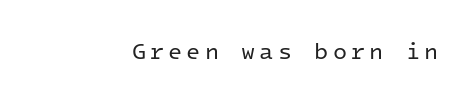
Q: Is the text bold? A: No.
Q: Is the text italic (slanted)? A: No, it is upright.
Q: Is the text underlined? A: No.
